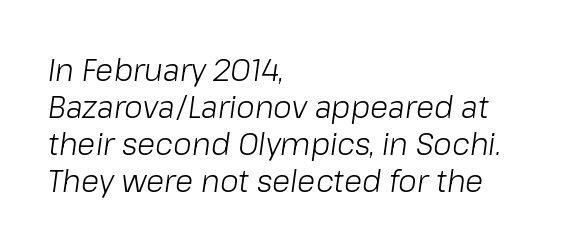
{"italic": "yes", "lean": "right", "slant_degrees": 8, "bold": "no", "weight": "light", "width": "normal", "stroke_contrast": "low", "x_height": "medium", "monospaced": "no", "underline": "no", "align": "left", "line_spacing_ratio": 1.23, "letter_spacing": "normal", "letter_spacing_em": 0.0, "glyph_px": 30}
